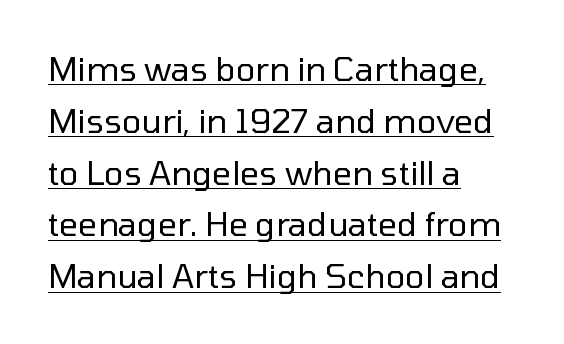
Glance below the letters and you will spot a drawn line. The block of text has a typical density, with ordinary space between rows. The paragraph shown leans on its left margin. Tracking value appears to be zero — textbook default spacing. The lettering holds an erect, upright posture throughout. The passage shown is typed in a proportional face where columns would drift.
